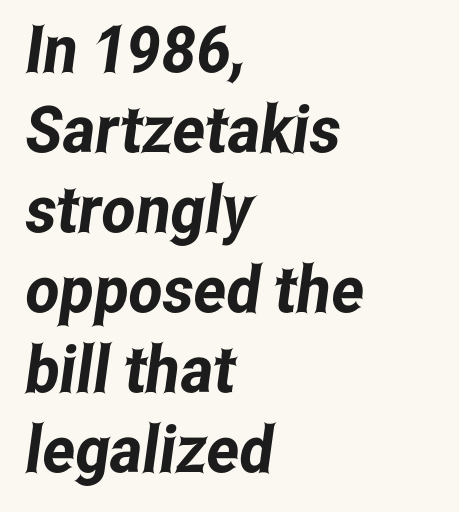
{"serif": "no", "width": "condensed", "stroke_contrast": "low", "x_height": "medium", "monospaced": "no", "underline": "no", "align": "left", "line_spacing_ratio": 1.23, "letter_spacing": "normal", "letter_spacing_em": 0.0, "glyph_px": 65}
